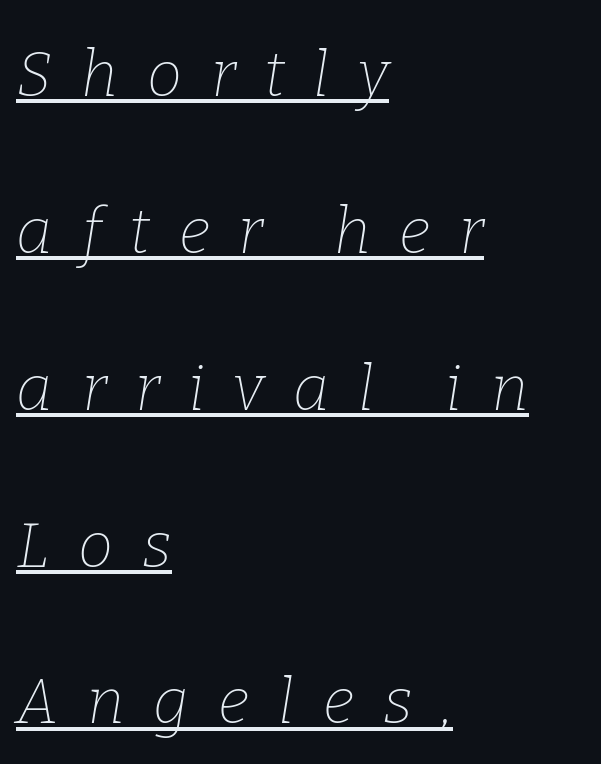
Ink coverage per letter is moderate at most. Each line starts at the same left margin while the right side varies. This sample uses an oblique cut, with every glyph tilted off the vertical. These lines are rendered in a variable-pitch font.
